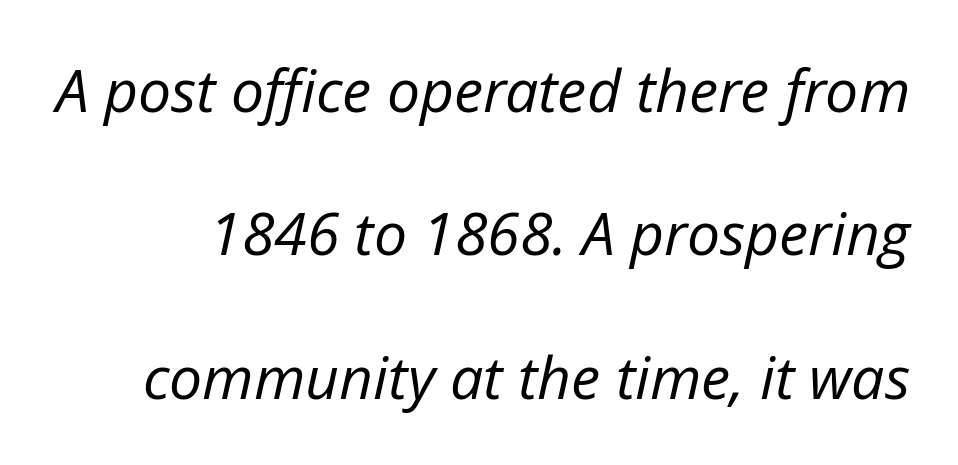
The image shows 59 px regular-weight type, italic (leaning right); set loose line spacing (2.43x), normal letter spacing, not underlined; low stroke contrast and a medium x-height.
